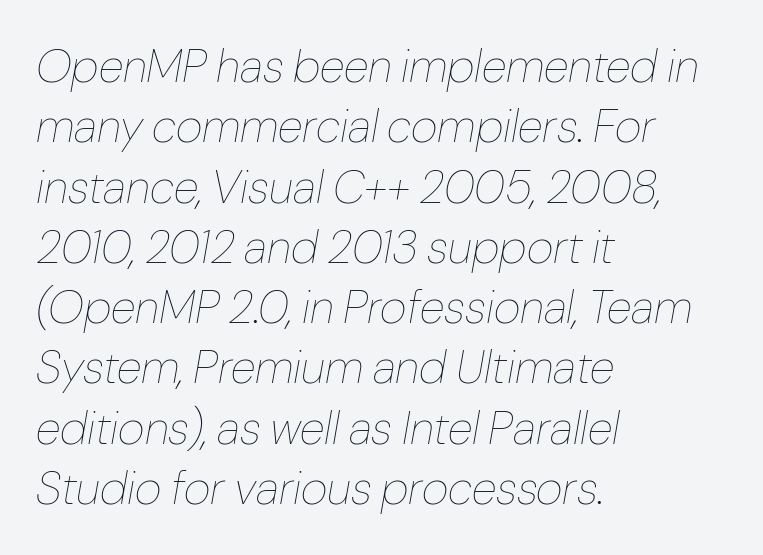
Q: Is the text bold? A: No.
Q: Is the text italic (slanted)? A: Yes, it leans right by about 10 degrees.
Q: Is the text underlined? A: No.
Q: How is the paragraph aligned? A: Left-aligned.
Q: Is the spacing between letters normal or unusually wide? A: Normal.
Q: Is the spacing between lines tight, normal or loose? A: Normal.
Q: Width (condensed, normal, or wide)? A: Normal.
Q: Stroke contrast? A: Low.
Q: x-height? A: Medium.
Q: Monospaced? A: No.
